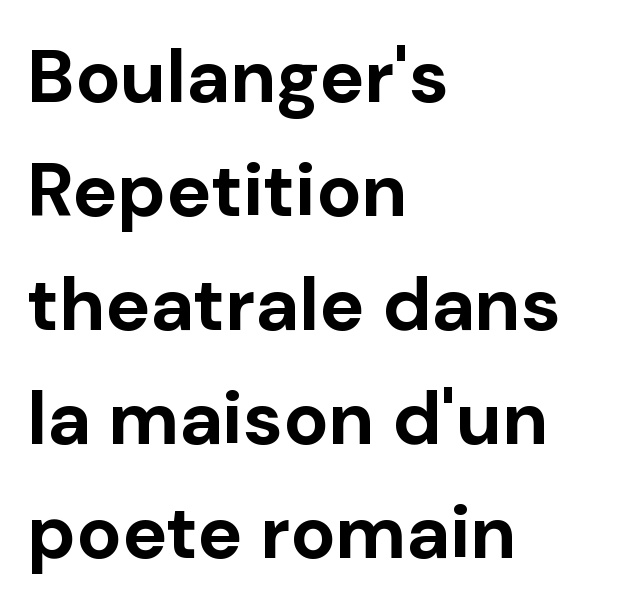
{"serif": "no", "italic": "no", "bold": "yes", "weight": "bold", "width": "normal", "stroke_contrast": "low", "x_height": "medium", "monospaced": "no", "underline": "no", "align": "left", "line_spacing": "normal", "line_spacing_ratio": 1.52, "letter_spacing": "normal", "letter_spacing_em": 0.0, "glyph_px": 75}
